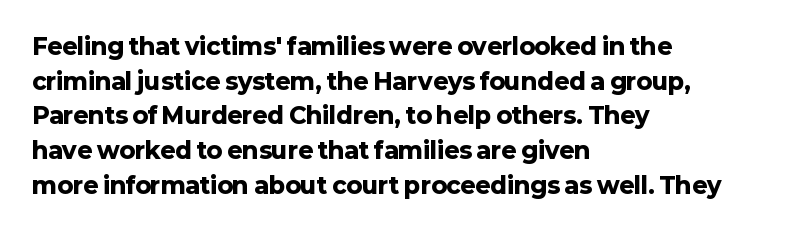
Q: Is the text bold? A: Yes.
Q: Is the text italic (slanted)? A: No, it is upright.
Q: Is the text underlined? A: No.
Q: How is the paragraph aligned? A: Left-aligned.
Q: Is the spacing between letters normal or unusually wide? A: Normal.
Q: Is the spacing between lines tight, normal or loose? A: Normal.
